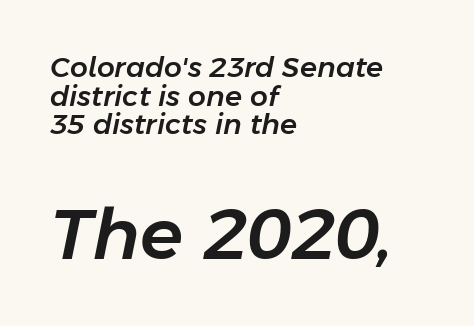
Q: Is the text italic (slanted)? A: Yes, it leans right by about 11 degrees.
Q: Is the text underlined? A: No.
Q: How is the paragraph aligned? A: Left-aligned.
Q: Is the spacing between letters normal or unusually wide? A: Normal.
Q: Is the spacing between lines tight, normal or loose? A: Tight.
Q: Which block of text is set in a larger size, the first (top) or the second (bottom)? A: The second (bottom) one.
Q: Width (condensed, normal, or wide)? A: Normal.
Q: Stroke contrast? A: Low.
Q: x-height? A: Medium.
Q: Monospaced? A: No.
